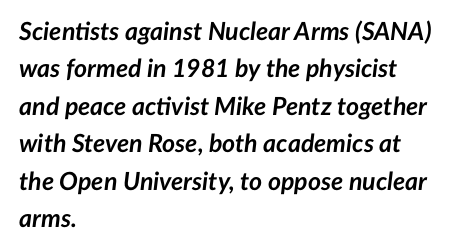
There's an unmistakable incline to the writing here. This sample keeps an unexceptional amount of space between lines. The passage shown has conventional tracking throughout. Short and long lines alike share a common starting point at left.
